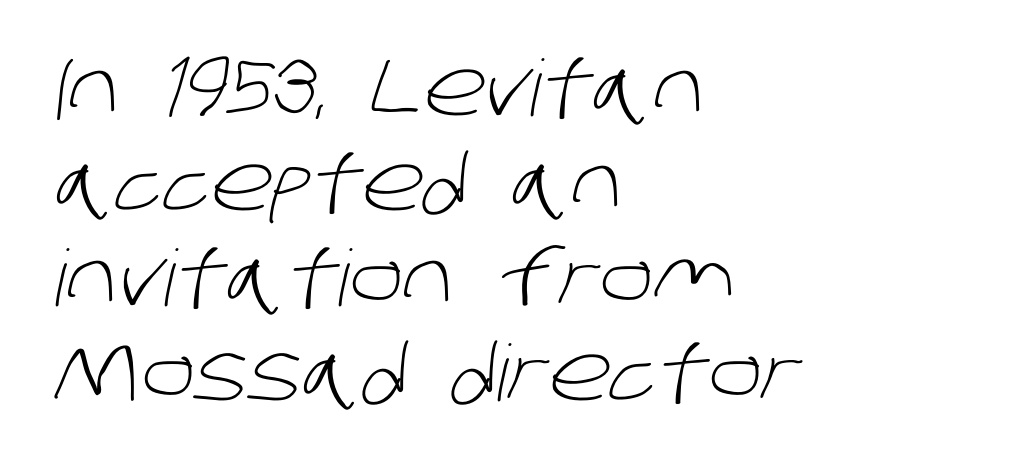
The image shows 78 px light sans-serif type; set left-aligned, line spacing 1.22x, normal letter spacing, not underlined; low stroke contrast and a large x-height.
